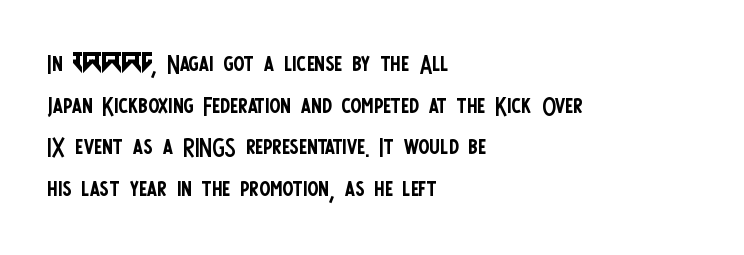
Quick note: underline off. Each stroke keeps to a modest, everyday thickness or less. There is no visible air inserted between adjacent glyphs. Notice how descenders clear the ascenders below comfortably — that's standard leading. Horizontal alignment here is leftward, the default for most running prose. Font category for this specimen: sans-serif.
